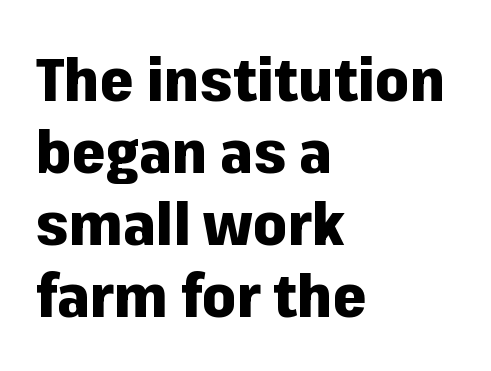
The image shows 60 px heavy sans-serif type, upright; set left-aligned, line spacing 1.2x, normal letter spacing, not underlined; low stroke contrast and a medium x-height.
